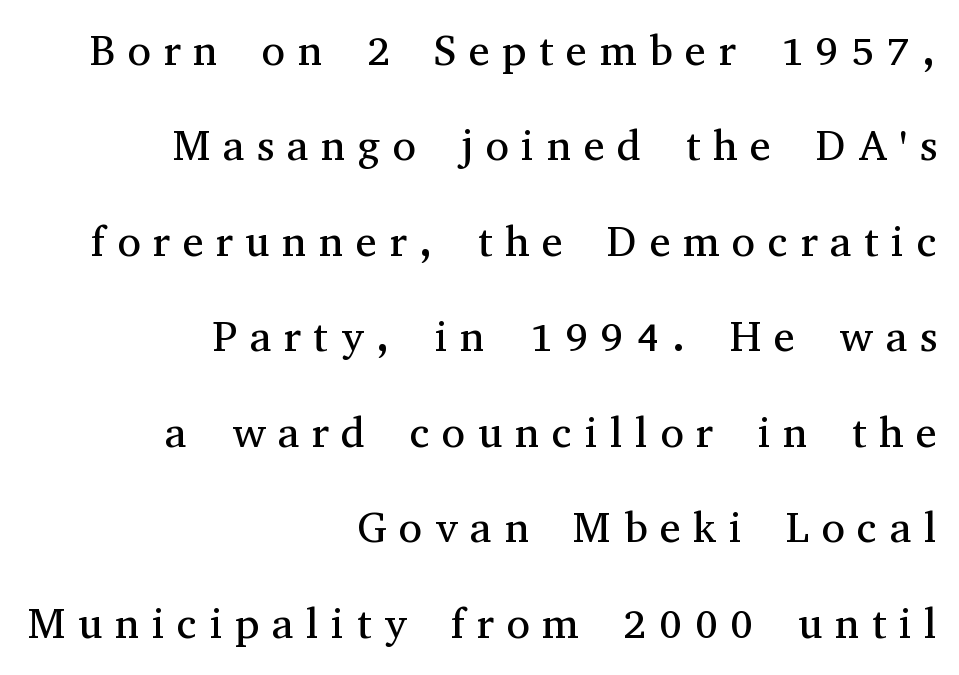
The face used here is rendered with a markedly widened letterfit. Is this a heavy cut? Hardly; it is regular or lighter. Visually the block forms a straight wall on the right and a jagged coastline on the left. Underlining? Definitely not there.
